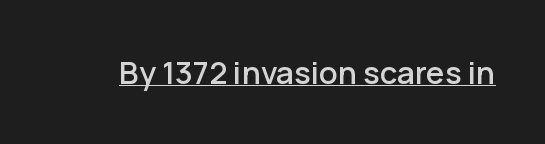
{"serif": "no", "italic": "no", "width": "normal", "stroke_contrast": "low", "x_height": "medium", "monospaced": "no", "underline": "yes", "letter_spacing": "normal", "letter_spacing_em": 0.0, "glyph_px": 31}
